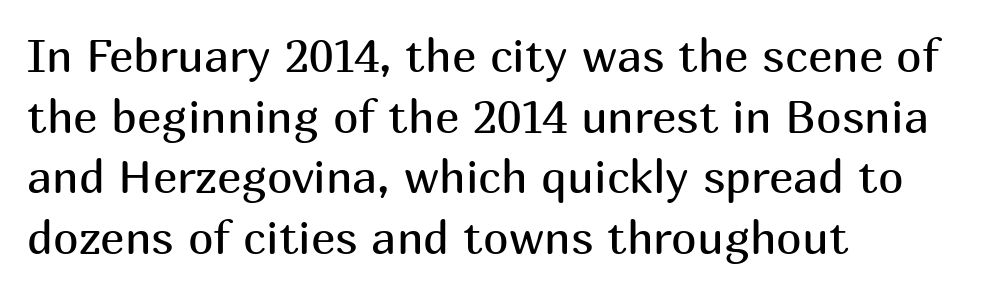
The image shows 46 px regular-weight sans-serif type, upright; set left-aligned, normal line spacing (1.32x), normal letter spacing, not underlined; medium stroke contrast and a medium x-height.
